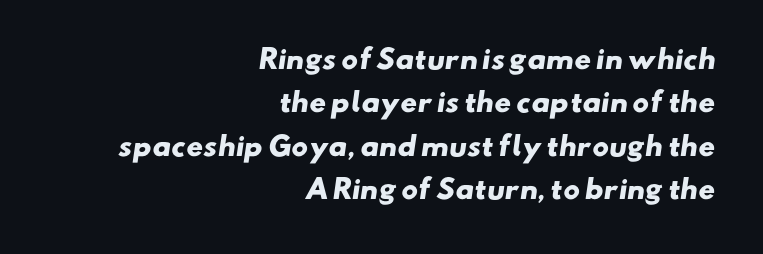
A typesetter would call this zero additional tracking. Which margin do the lines hug? The right one — the left edge is uneven. Plenty of ink on the page — the face is bold. A typesetter would call this leading conventional body-copy spacing. Letters rest on an invisible, unmarked baseline.
